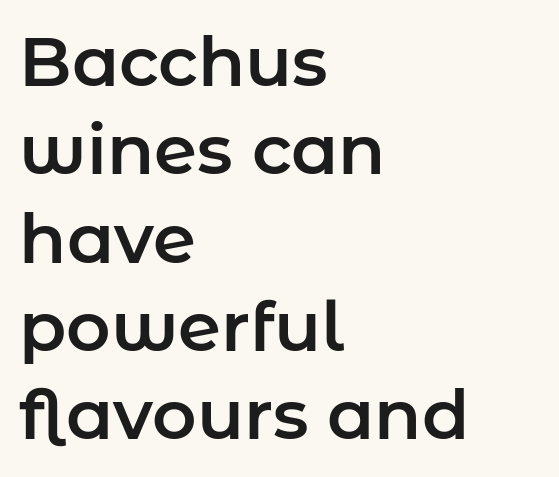
The image shows 69 px sans-serif type, upright; set left-aligned, normal line spacing (1.28x), normal letter spacing, not underlined; low stroke contrast and a medium x-height.
